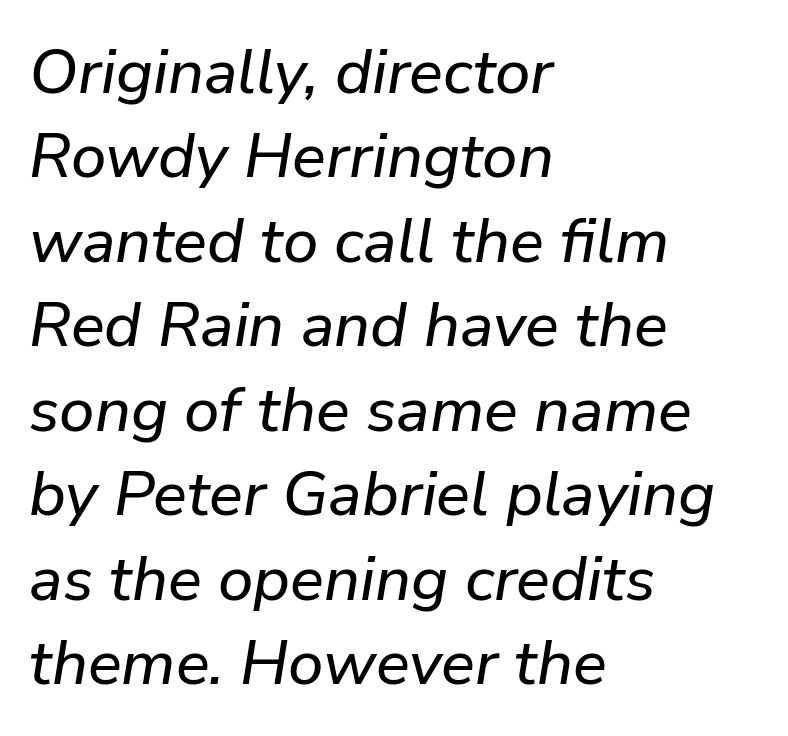
{"italic": "yes", "lean": "right", "slant_degrees": 9, "width": "normal", "stroke_contrast": "low", "x_height": "medium", "monospaced": "no", "underline": "no", "align": "left", "line_spacing": "normal", "line_spacing_ratio": 1.34, "letter_spacing": "normal", "letter_spacing_em": 0.0, "glyph_px": 63}
